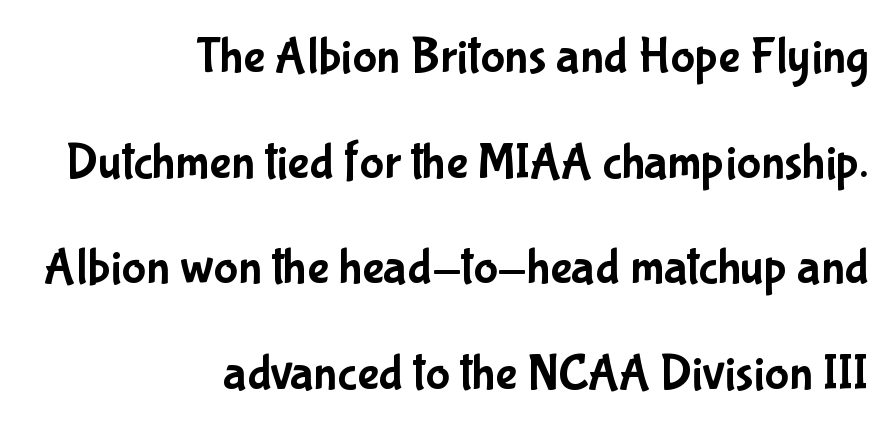
Descenders hang freely into open space. This is roman type, the default non-slanted kind. Characters follow at the spacing the type designer built in. One-word summary of the alignment: right. A typesetter would label this face a sans. Leading is clearly above the norm, producing a sparse column.
